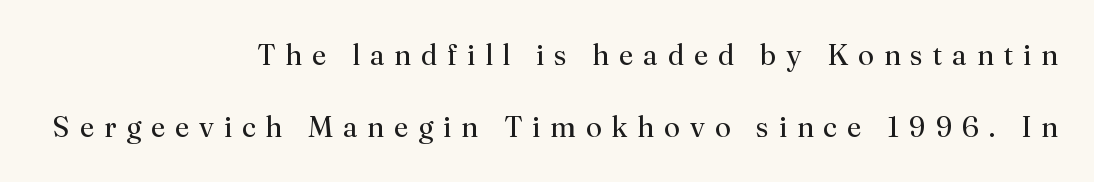
Line ends are locked; line starts wander. Observe the wide spacing: letters keep a clear distance from each other. You could not count columns in this text — the font is proportionally spaced. It's the straight-up-and-down kind of type. The characters display serif detailing at their extremities. This sample trades compactness for vertical openness between lines.
